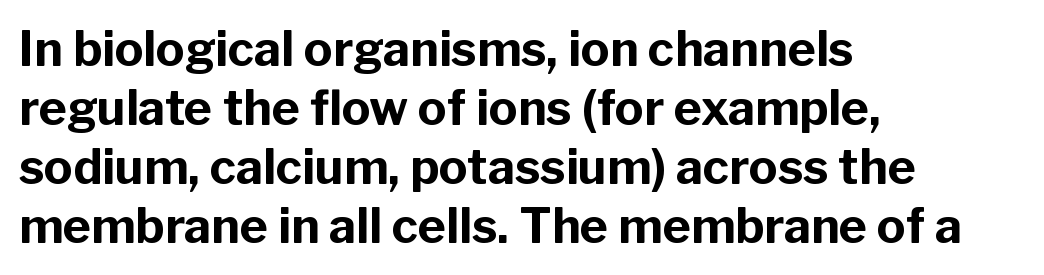
To sum up the face: it is a sans, with no serifs. Every row of glyphs begins at an identical x-position on the left. The line texture is even and compact thanks to regular tracking. Summary of weight: heavy, a full bold.
